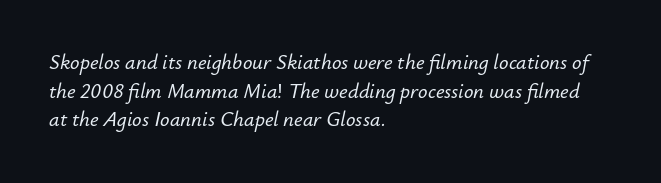
Q: Is the text italic (slanted)? A: Yes, it leans right by about 12 degrees.
Q: Is the text underlined? A: No.
Q: How is the paragraph aligned? A: Left-aligned.
Q: Is the spacing between letters normal or unusually wide? A: Normal.
Q: Is the spacing between lines tight, normal or loose? A: Normal.
